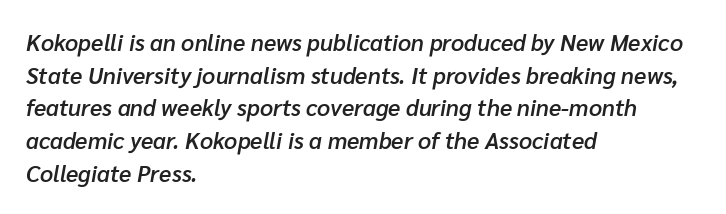
{"italic": "yes", "lean": "right", "slant_degrees": 10, "bold": "semi", "underline": "no", "align": "left", "line_spacing": "normal", "line_spacing_ratio": 1.42, "letter_spacing": "normal", "letter_spacing_em": 0.0, "glyph_px": 23}
